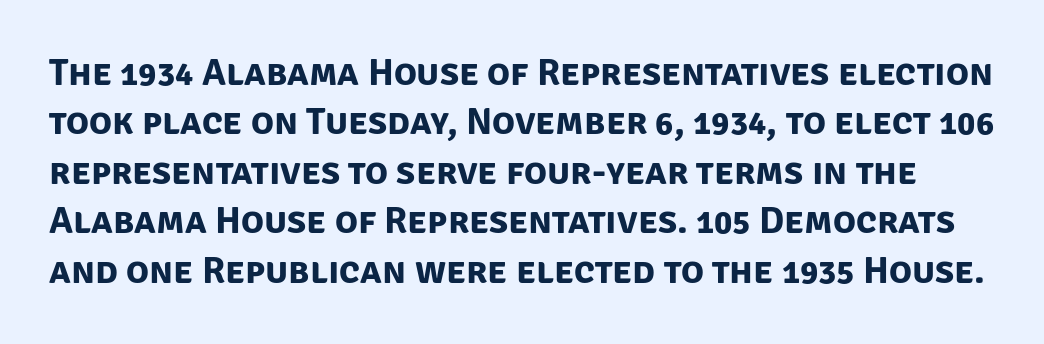
Q: Is the text bold? A: Yes.
Q: Is the typeface a serif or a sans-serif typeface? A: Sans-serif.
Q: Is the text underlined? A: No.
Q: Is the spacing between letters normal or unusually wide? A: Normal.
Q: Is the spacing between lines tight, normal or loose? A: Normal.
Q: Width (condensed, normal, or wide)? A: Normal.
Q: Stroke contrast? A: Low.
Q: x-height? A: Large.
Q: Monospaced? A: No.
